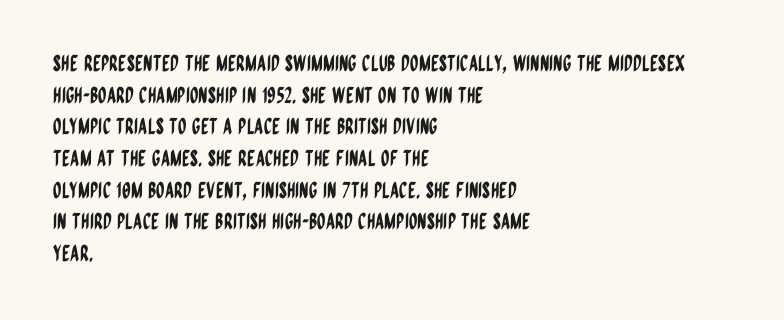
{"italic": "no", "underline": "no", "align": "left", "line_spacing": "normal", "line_spacing_ratio": 1.44, "letter_spacing": "normal", "letter_spacing_em": 0.0, "glyph_px": 22}
